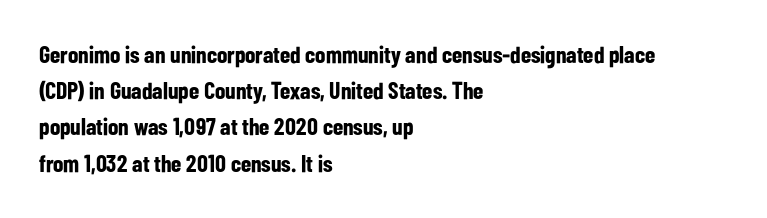
The image shows 24 px bold type, upright; set left-aligned, normal line spacing (1.51x), normal letter spacing, not underlined.
